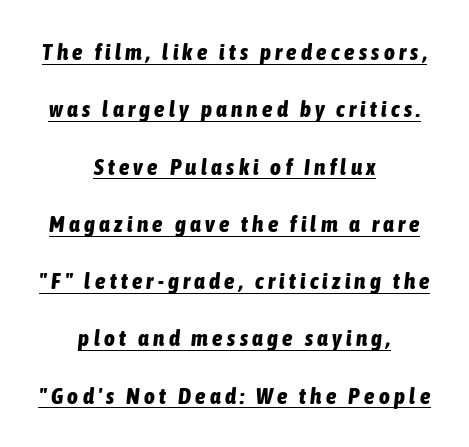
The image shows 23 px bold type, italic (leaning right); set centered, loose line spacing (2.49x), underlined.
